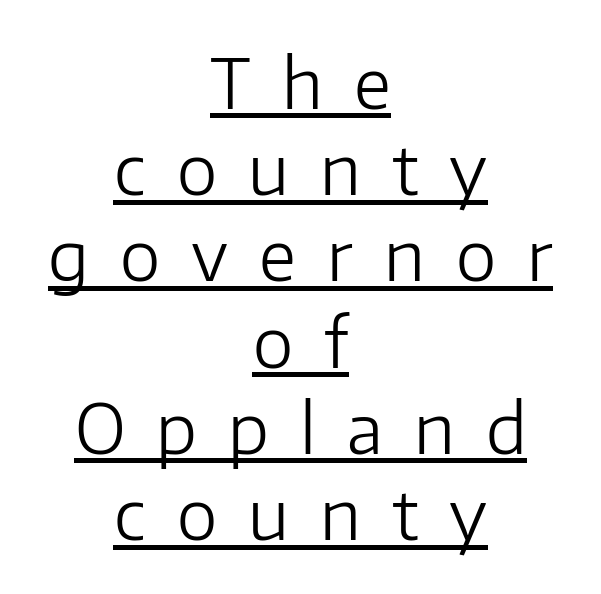
If you folded the block vertically in half, each line would mirror itself in length. You can tell it's not italic because the verticals are truly vertical. The rendering uses a moderate line-height, typical for paragraphs. I'd call this a sans setting — the letters go barefoot. Heft: none added — not bold. The face used here is proportionally spaced, like ordinary book or web type.
